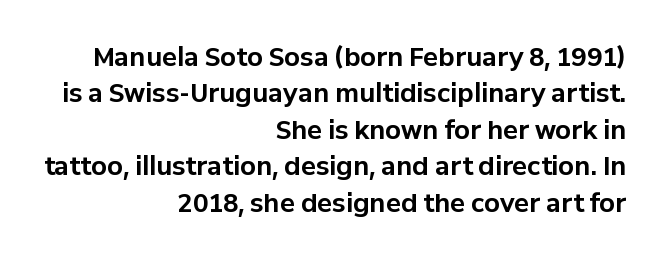
{"italic": "no", "bold": "yes", "underline": "no", "align": "right", "line_spacing": "normal", "line_spacing_ratio": 1.46, "letter_spacing": "normal", "letter_spacing_em": 0.0, "glyph_px": 25}
